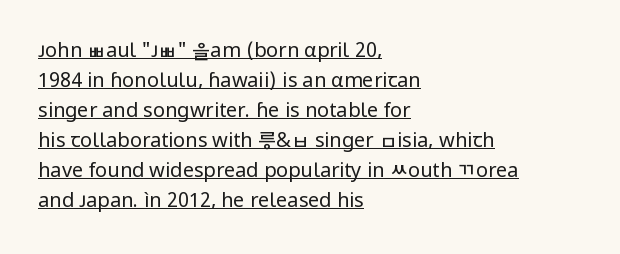
The image shows 20 px text type, upright; set left-aligned, normal line spacing (1.5x), normal letter spacing, underlined.
